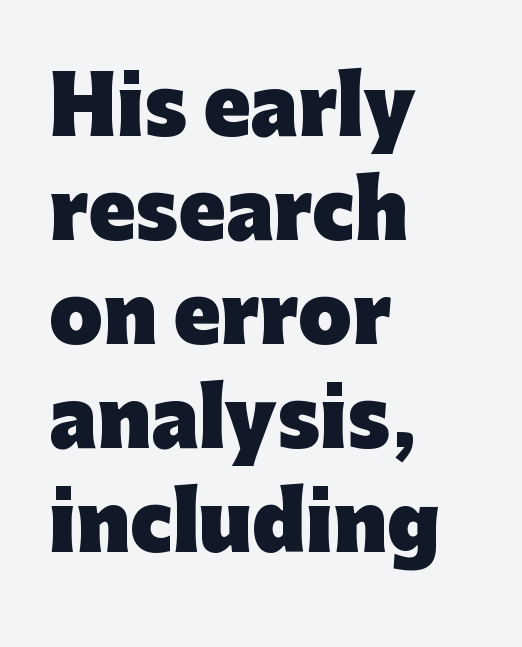
{"serif": "no", "italic": "no", "bold": "yes", "weight": "heavy", "width": "normal", "stroke_contrast": "low", "x_height": "medium", "monospaced": "no", "underline": "no", "align": "left", "line_spacing": "normal", "line_spacing_ratio": 1.35, "letter_spacing": "normal", "letter_spacing_em": 0.0, "glyph_px": 77}
